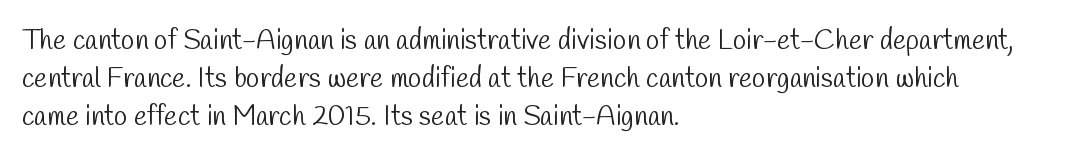
The image shows 28 px light, condensed sans-serif type; set left-aligned, normal line spacing (1.35x), normal letter spacing, not underlined; low stroke contrast and a medium x-height.
